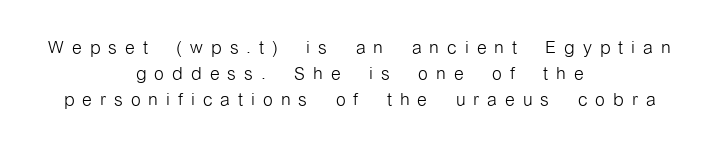
The image shows 25 px text type, upright; set centered, tight line spacing (1.05x), unusually wide letter spacing (+0.32 em), not underlined.
